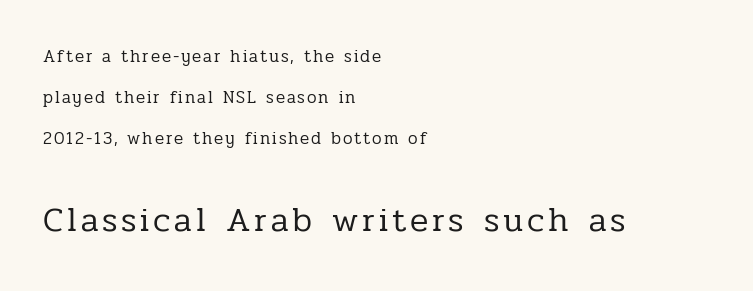
{"serif": "yes", "italic": "no", "bold": "no", "weight": "regular", "width": "normal", "stroke_contrast": "low", "x_height": "medium", "monospaced": "no", "underline": "no", "align": "left", "line_spacing": "loose", "line_spacing_ratio": 2.41, "larger_block": "second", "size_ratio": 2.0, "glyph_px": 34}
